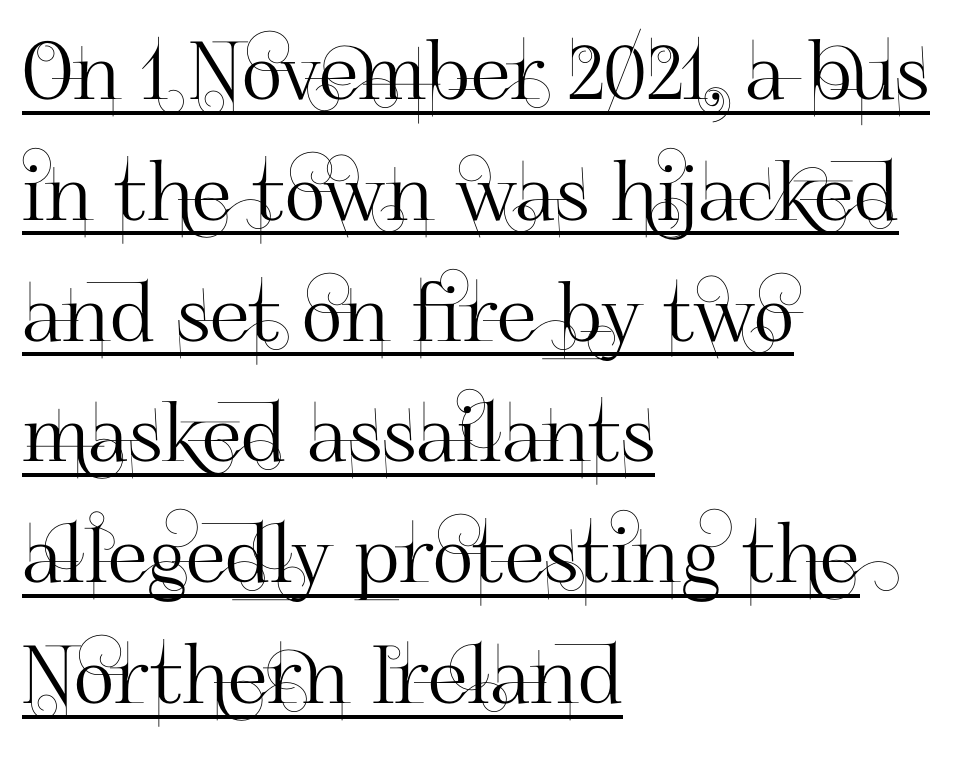
The image shows 80 px sans-serif type, upright; set left-aligned, normal line spacing (1.51x), normal letter spacing, underlined; high stroke contrast and a small x-height.
